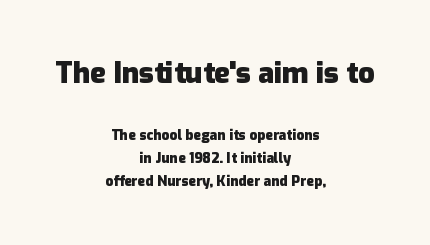
Q: Is the text bold? A: Yes.
Q: Is the text italic (slanted)? A: No, it is upright.
Q: Is the typeface a serif or a sans-serif typeface? A: Sans-serif.
Q: Is the text underlined? A: No.
Q: How is the paragraph aligned? A: Centered.
Q: Is the spacing between letters normal or unusually wide? A: Normal.
Q: Is the spacing between lines tight, normal or loose? A: Normal.
Q: Which block of text is set in a larger size, the first (top) or the second (bottom)? A: The first (top) one.
Q: Width (condensed, normal, or wide)? A: Normal.
Q: Stroke contrast? A: Low.
Q: x-height? A: Medium.
Q: Monospaced? A: No.
